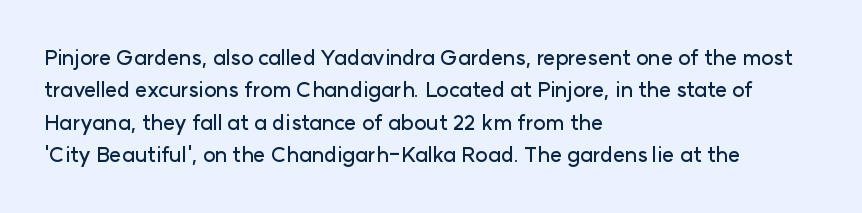
{"italic": "no", "underline": "no", "align": "left", "line_spacing": "normal", "line_spacing_ratio": 1.54, "letter_spacing": "normal", "letter_spacing_em": 0.0, "glyph_px": 21}
